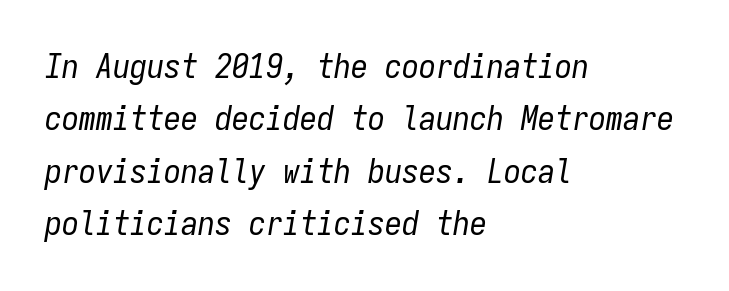
The letterforms sit shoulder to shoulder at normal distance. Has an underline been added? It has not. The paragraph shown leans on its left margin. Every character here occupies the same horizontal width, giving the sample a typewriter-like rhythm.
